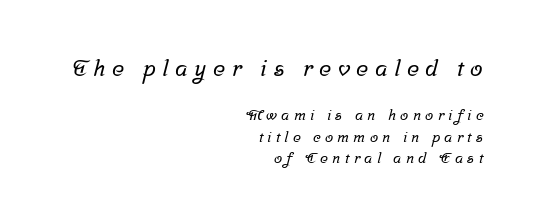
{"underline": "no", "align": "right", "line_spacing": "normal", "line_spacing_ratio": 1.43, "letter_spacing": "wide", "letter_spacing_em": 0.28, "larger_block": "first", "size_ratio": 1.53, "glyph_px": 23}
